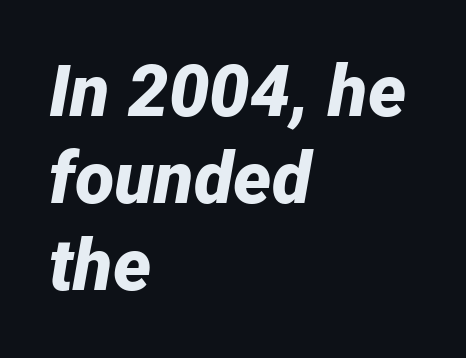
Rule under the text: the space is simply empty. The sample has been set heavy, in full bold. In terms of posture, this sample is oblique. Compared with a centered layout, this one pins lines to the left instead. The rendering uses natural spacing where letterforms have individual widths.
